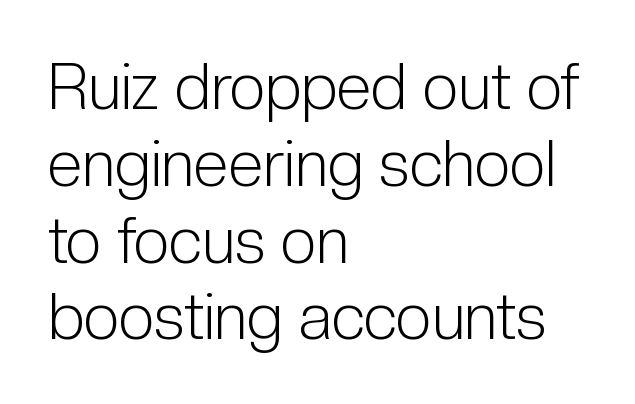
The image shows 64 px light, condensed sans-serif type, upright; set left-aligned, line spacing 1.2x, normal letter spacing, not underlined; low stroke contrast and a medium x-height.
